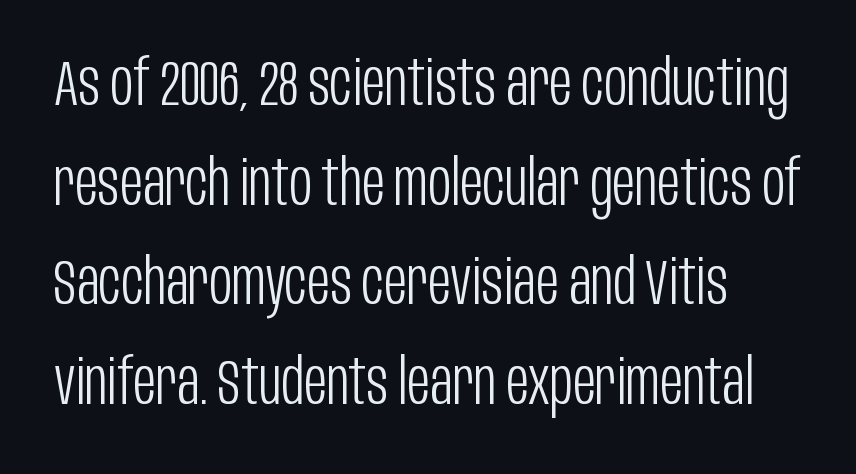
Q: Is the text bold? A: No.
Q: Is the text italic (slanted)? A: No, it is upright.
Q: Is the typeface a serif or a sans-serif typeface? A: Sans-serif.
Q: Is the text underlined? A: No.
Q: Is the spacing between letters normal or unusually wide? A: Normal.
Q: Is the spacing between lines tight, normal or loose? A: Normal.
Q: Width (condensed, normal, or wide)? A: Condensed.
Q: Stroke contrast? A: Low.
Q: x-height? A: Large.
Q: Monospaced? A: No.
